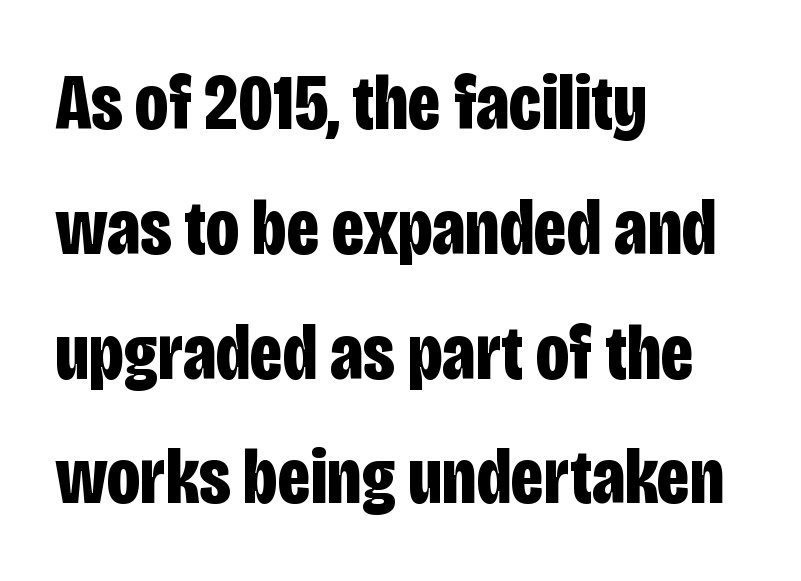
{"serif": "no", "italic": "no", "bold": "yes", "weight": "bold", "width": "condensed", "stroke_contrast": "low", "x_height": "large", "monospaced": "no", "underline": "no", "align": "left", "line_spacing": "normal", "line_spacing_ratio": 1.58, "letter_spacing": "normal", "letter_spacing_em": 0.0, "glyph_px": 79}
